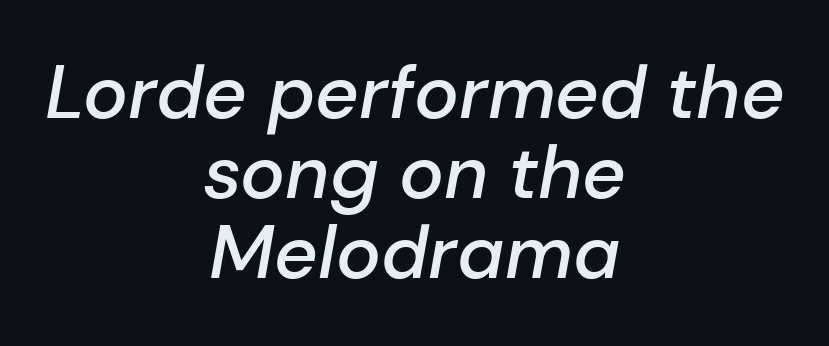
Each letter keeps its own natural width here, so spacing adapts to shape. The specimen reads as italic at a glance. Is the block centered? Yes — each line is placed symmetrically about the middle. This block would grow much taller if given ordinary leading; it's compressed now. Inter-character spacing is left at the font's built-in metrics.
